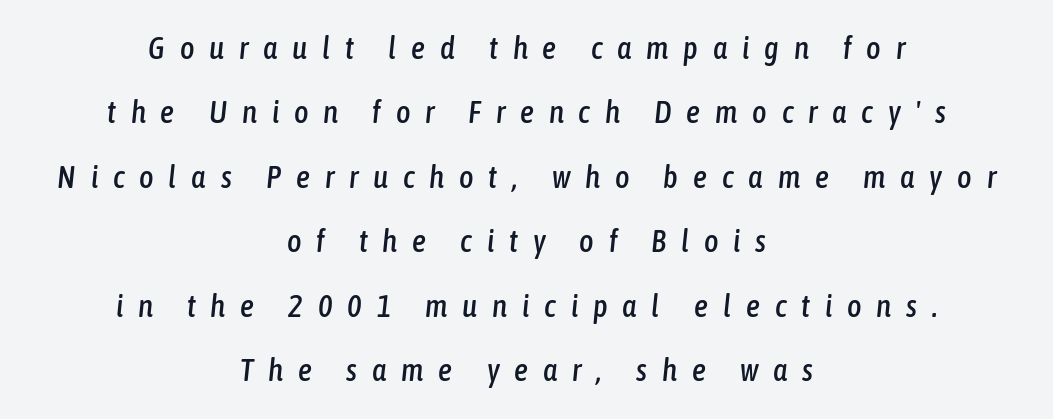
{"italic": "yes", "lean": "right", "slant_degrees": 6, "width": "condensed", "stroke_contrast": "low", "x_height": "medium", "monospaced": "no", "underline": "no", "align": "center", "line_spacing": "loose", "line_spacing_ratio": 2.08, "letter_spacing": "wide", "letter_spacing_em": 0.48, "glyph_px": 31}
